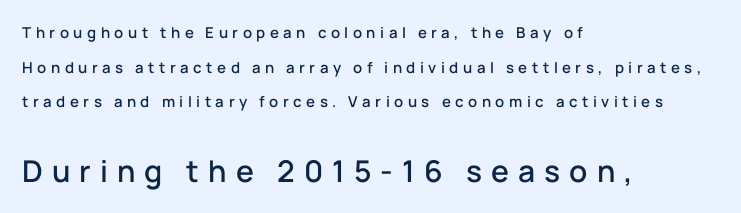
{"serif": "no", "italic": "no", "width": "normal", "stroke_contrast": "low", "x_height": "medium", "monospaced": "no", "underline": "no", "align": "left", "line_spacing": "loose", "line_spacing_ratio": 2.31, "letter_spacing": "wide", "letter_spacing_em": 0.3, "larger_block": "second", "size_ratio": 2.0, "glyph_px": 30}
